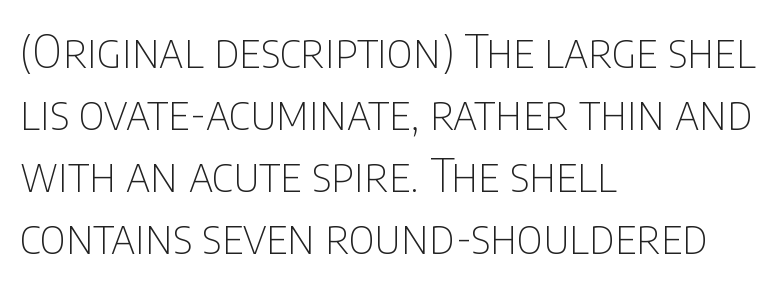
{"serif": "no", "italic": "no", "bold": "no", "weight": "thin", "width": "condensed", "stroke_contrast": "low", "x_height": "large", "monospaced": "no", "underline": "no", "align": "left", "line_spacing": "normal", "line_spacing_ratio": 1.35, "letter_spacing": "normal", "letter_spacing_em": 0.0, "glyph_px": 46}
